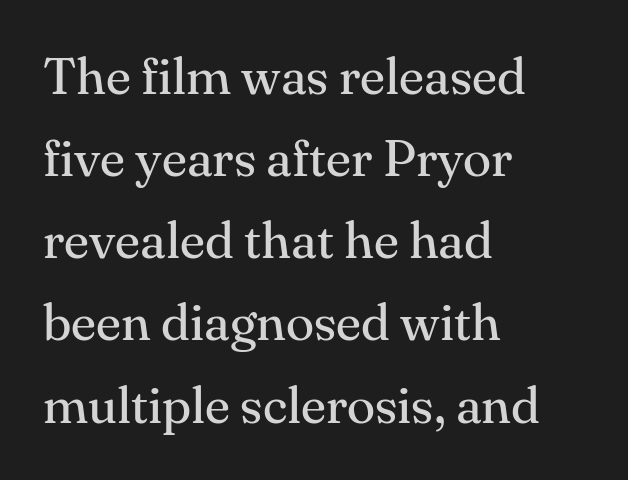
The image shows 52 px regular-weight serif type, upright; set left-aligned, normal line spacing (1.58x), normal letter spacing, not underlined; medium stroke contrast and a small x-height.
